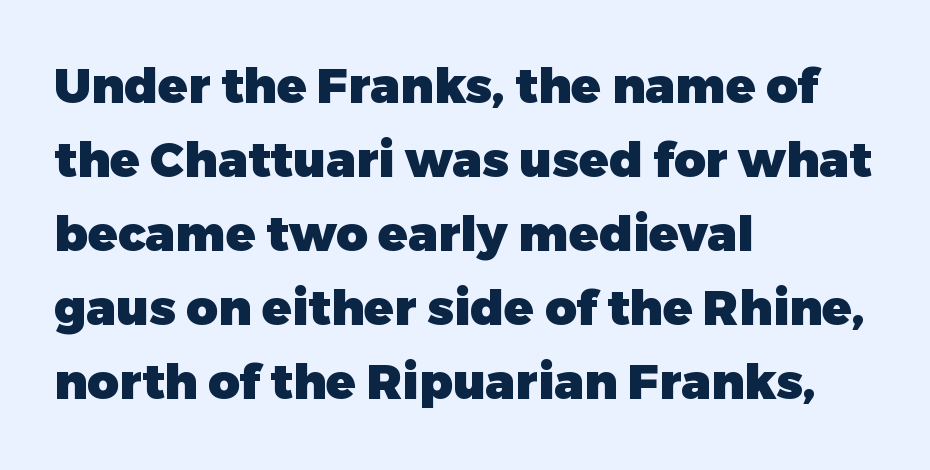
The ragged edge is on the right, which tells us the setting is flush left. A full-strength bold gives these letters their thick strokes. How are the letters spaced? Ordinarily, with no added tracking. Type style note: lacks serifs. The letters stand upright; this is a roman face.
